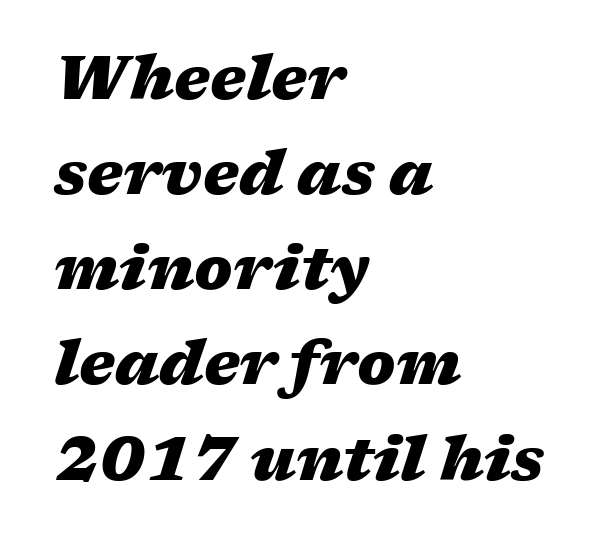
These lines stack with their left ends in a neat column. Notice how the stems are inclined rather than vertical — that's the hallmark of italics. The typesetting leans heavy: a genuine bold. Clear beneath every line of the passage. Observe the ordinary spacing: letters are neighbours, not strangers. The rendering uses natural spacing where letterforms have individual widths.
